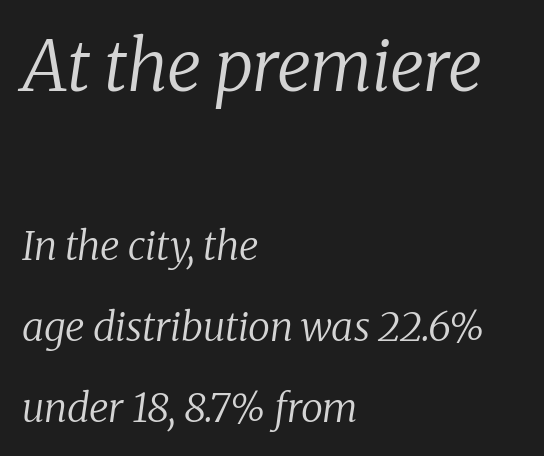
{"serif": "yes", "italic": "yes", "lean": "right", "slant_degrees": 8, "bold": "no", "weight": "regular", "width": "normal", "stroke_contrast": "low", "x_height": "medium", "monospaced": "no", "underline": "no", "align": "left", "line_spacing": "loose", "line_spacing_ratio": 2.03, "letter_spacing": "normal", "letter_spacing_em": 0.0, "larger_block": "first", "size_ratio": 1.75, "glyph_px": 70}
